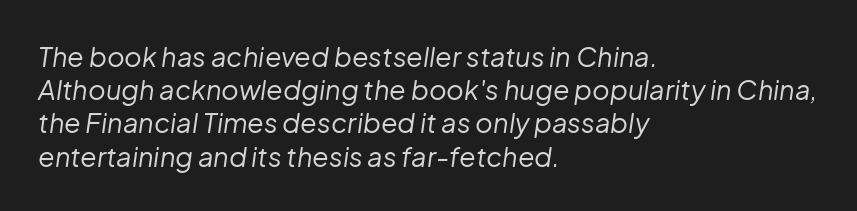
{"italic": "yes", "lean": "right", "slant_degrees": 8, "bold": "no", "underline": "no", "align": "left", "line_spacing_ratio": 1.23, "letter_spacing": "normal", "letter_spacing_em": 0.0, "glyph_px": 27}
